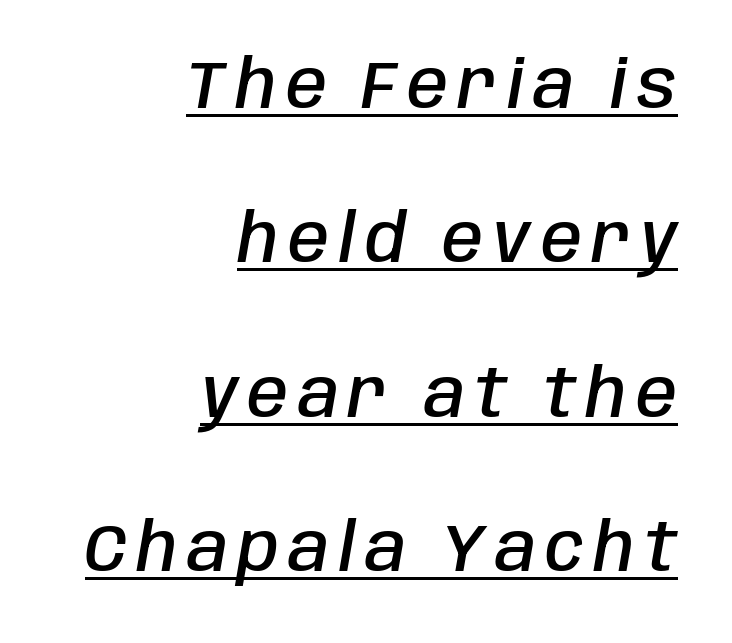
{"italic": "yes", "lean": "right", "slant_degrees": 10, "bold": "semi", "weight": "semibold", "width": "condensed", "stroke_contrast": "low", "x_height": "large", "monospaced": "no", "underline": "yes", "align": "right", "line_spacing": "loose", "line_spacing_ratio": 2.34, "glyph_px": 66}
